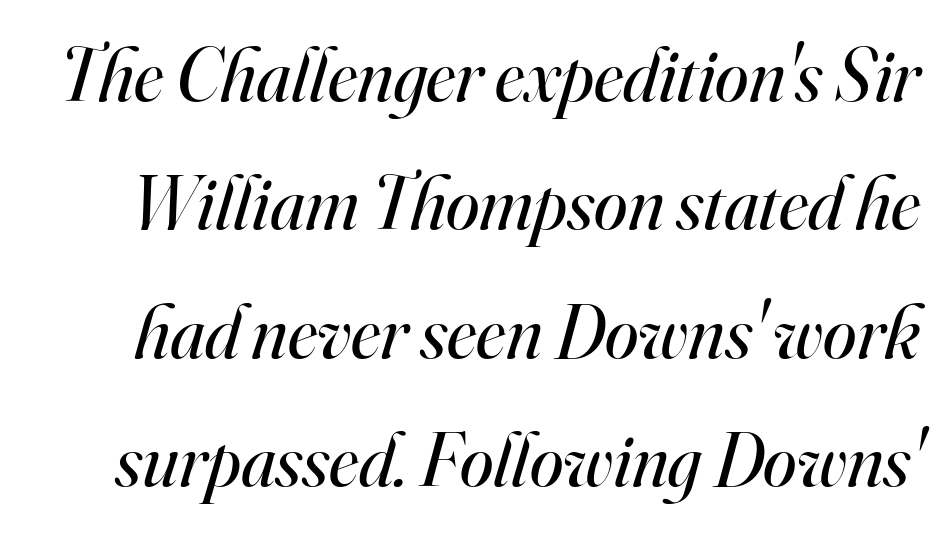
Q: Is the text bold? A: No.
Q: Is the text italic (slanted)? A: Yes, it leans right by about 16 degrees.
Q: Is the typeface a serif or a sans-serif typeface? A: Serif.
Q: Is the text underlined? A: No.
Q: Is the spacing between letters normal or unusually wide? A: Normal.
Q: Is the spacing between lines tight, normal or loose? A: Normal.
Q: Width (condensed, normal, or wide)? A: Normal.
Q: Stroke contrast? A: High.
Q: x-height? A: Small.
Q: Monospaced? A: No.
